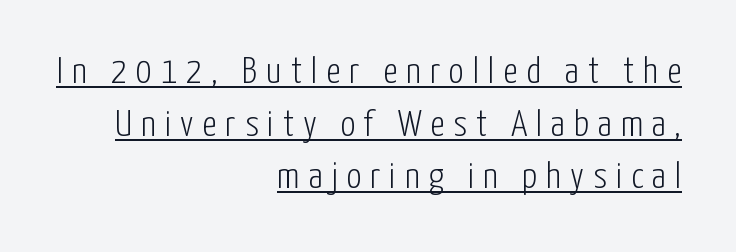
Q: Is the text bold? A: No.
Q: Is the text italic (slanted)? A: No, it is upright.
Q: Is the typeface a serif or a sans-serif typeface? A: Sans-serif.
Q: Is the text underlined? A: Yes.
Q: How is the paragraph aligned? A: Right-aligned.
Q: Is the spacing between letters normal or unusually wide? A: Unusually wide.
Q: Is the spacing between lines tight, normal or loose? A: Normal.
Q: Width (condensed, normal, or wide)? A: Condensed.
Q: Stroke contrast? A: Low.
Q: x-height? A: Medium.
Q: Monospaced? A: No.
